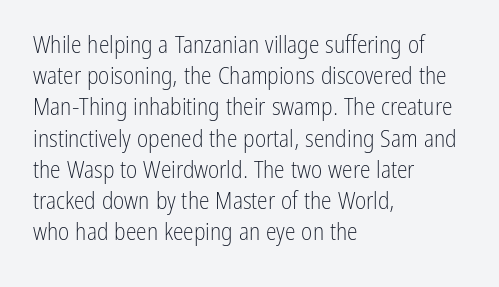
{"italic": "no", "bold": "no", "underline": "no", "align": "left", "line_spacing": "normal", "line_spacing_ratio": 1.3, "letter_spacing": "normal", "letter_spacing_em": 0.0, "glyph_px": 24}
